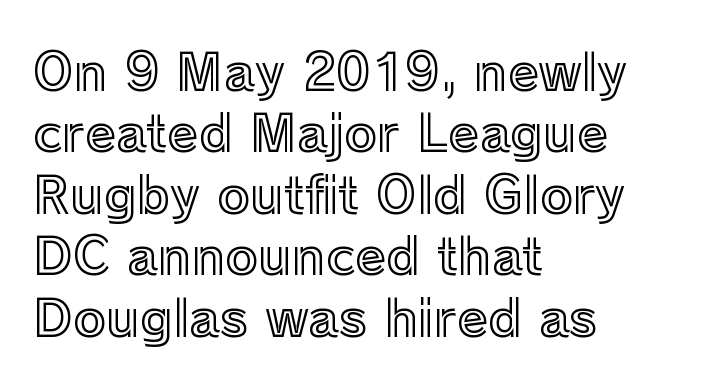
Spacing verdict: proportional, widths tailored to each character. Honestly, the letter spacing is just normal — you wouldn't notice it. If you drew a ruler down the left edge, every line would touch it. Quick note: not italic, upright. Type without underlining.
